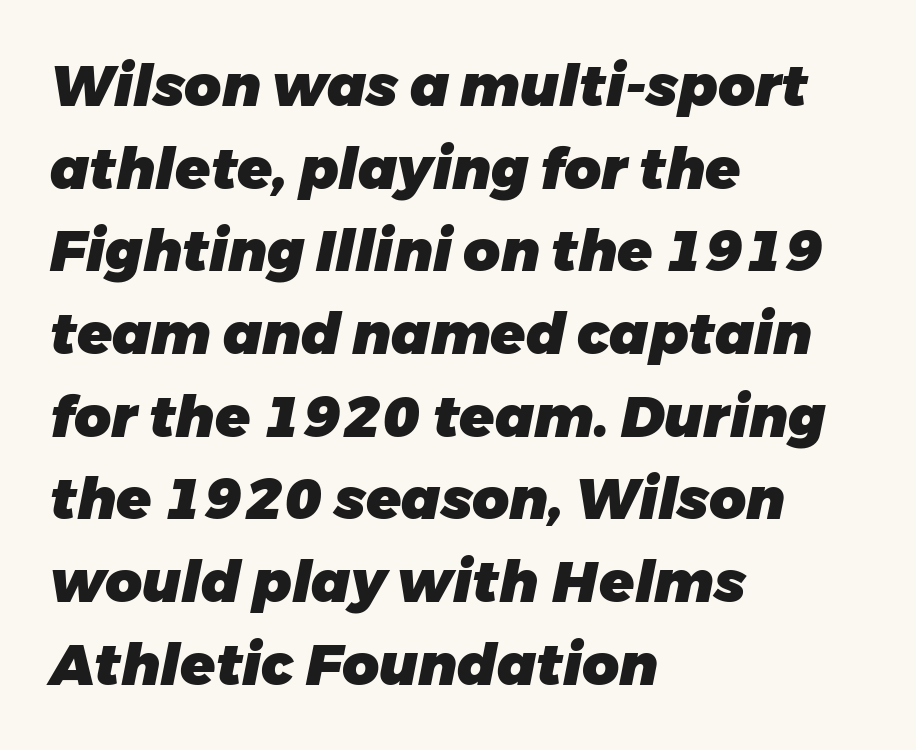
The image shows 57 px heavy type, italic (leaning right); set left-aligned, normal line spacing (1.45x), normal letter spacing, not underlined; low stroke contrast and a medium x-height.
